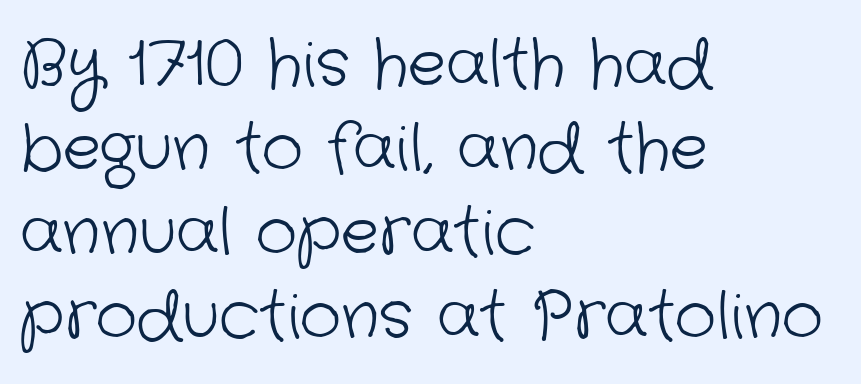
Words float on clear page, feet unadorned. Stem width sits at or under what a default text font uses. Visually the block forms a straight wall on the left and a jagged coastline on the right. Nobody touched the tracking dial on this one. Is this a fixed-width face? No — the glyphs have proportional, varying widths. A typesetter would label this face a sans.
